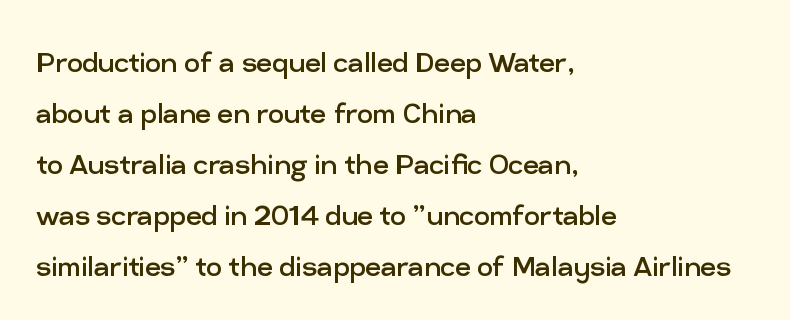
This sample has the flowing, uneven cadence of proportional lettering. Serif or sans? Sans — the stroke terminals are bare. Style check: upright. The area under the type is left untouched. Honestly, the letter spacing is just normal — you wouldn't notice it.
